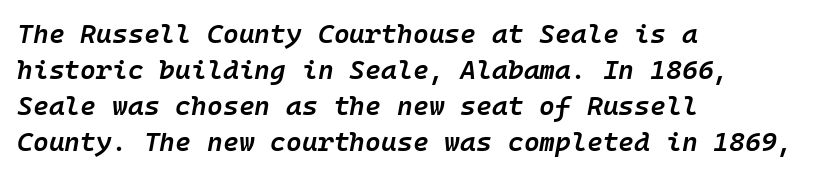
Q: Is the text bold? A: Semi-bold.
Q: Is the text italic (slanted)? A: Yes, it leans right by about 10 degrees.
Q: Is the text underlined? A: No.
Q: How is the paragraph aligned? A: Left-aligned.
Q: Is the spacing between letters normal or unusually wide? A: Normal.
Q: Is the spacing between lines tight, normal or loose? A: Normal.
